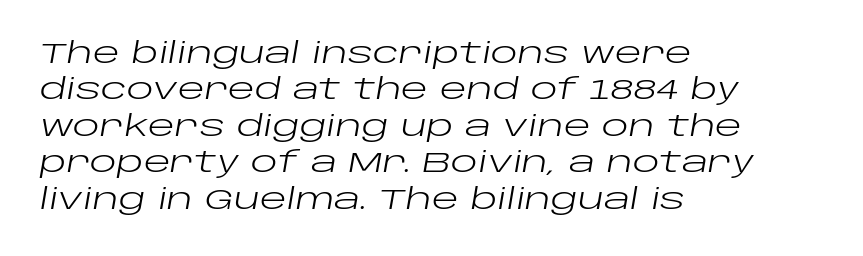
Do the characters align in a grid? No, the font is proportional. The lines are quadded left. Letters rest on an invisible, unmarked baseline. Stroke thickness stays within the range of a standard reading face or lighter. How are the letters spaced? Ordinarily, with no added tracking.
